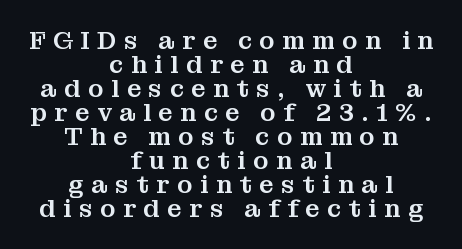
Q: Is the text italic (slanted)? A: No, it is upright.
Q: Is the text underlined? A: No.
Q: How is the paragraph aligned? A: Centered.
Q: Is the spacing between letters normal or unusually wide? A: Unusually wide.
Q: Is the spacing between lines tight, normal or loose? A: Tight.
